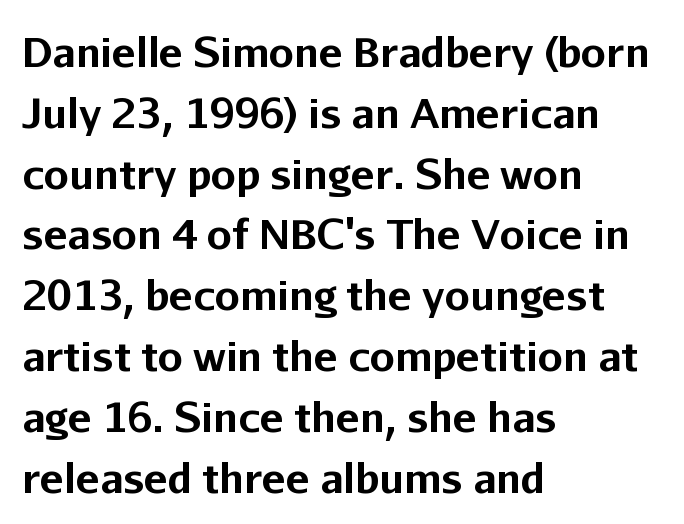
Q: Is the text bold? A: Yes.
Q: Is the text italic (slanted)? A: No, it is upright.
Q: Is the typeface a serif or a sans-serif typeface? A: Sans-serif.
Q: Is the text underlined? A: No.
Q: How is the paragraph aligned? A: Left-aligned.
Q: Is the spacing between letters normal or unusually wide? A: Normal.
Q: Is the spacing between lines tight, normal or loose? A: Normal.
Q: Width (condensed, normal, or wide)? A: Normal.
Q: Stroke contrast? A: Low.
Q: x-height? A: Medium.
Q: Monospaced? A: No.
